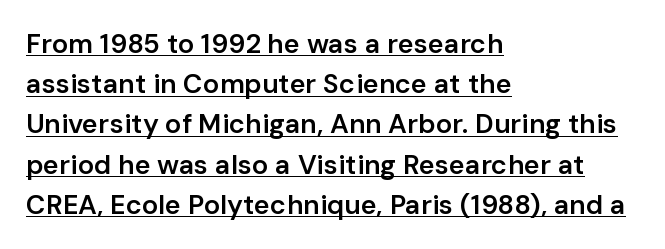
There is no visible air inserted between adjacent glyphs. Interline gaps are of average width in this sample. Leftover space on each line is placed entirely after the last word. A somewhat darkened texture: the type is semibold rather than bold.
